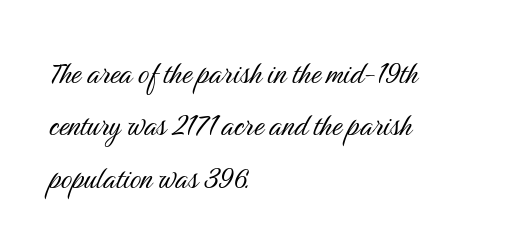
{"serif": "no", "bold": "no", "weight": "light", "width": "condensed", "stroke_contrast": "medium", "x_height": "medium", "monospaced": "no", "underline": "no", "align": "left", "line_spacing": "normal", "line_spacing_ratio": 1.5, "letter_spacing": "normal", "letter_spacing_em": 0.0, "glyph_px": 35}
